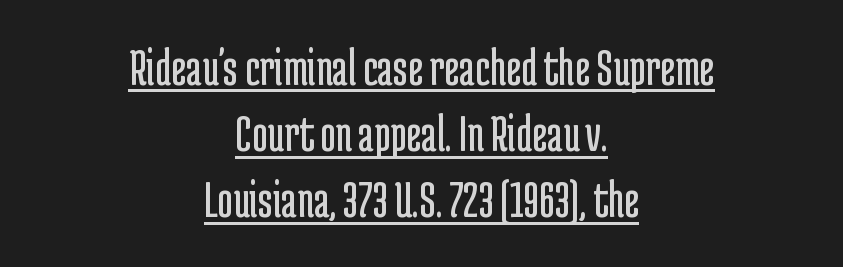
{"serif": "no", "italic": "no", "bold": "no", "weight": "regular", "width": "condensed", "stroke_contrast": "low", "x_height": "medium", "monospaced": "no", "underline": "yes", "align": "center", "line_spacing": "normal", "line_spacing_ratio": 1.25, "letter_spacing": "normal", "letter_spacing_em": 0.0, "glyph_px": 53}
